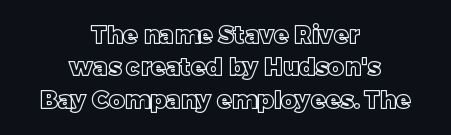
The image shows 24 px text type, upright; set centered, normal line spacing (1.35x), normal letter spacing, not underlined.
